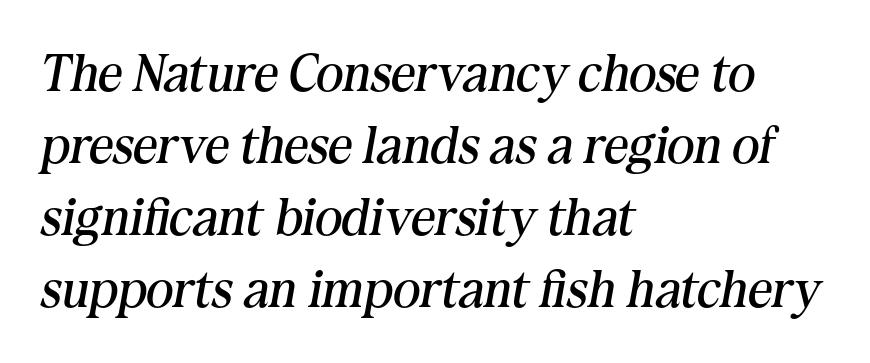
The setting favours the left margin, as ordinary paragraphs usually do. In terms of letterspacing, this is plain default setting. These lines sit exactly where default settings would place them. The text carries the slant typical of an italic or oblique font. Here the designer chose a conventional face with non-uniform glyph widths. Underlining? Definitely not there.
